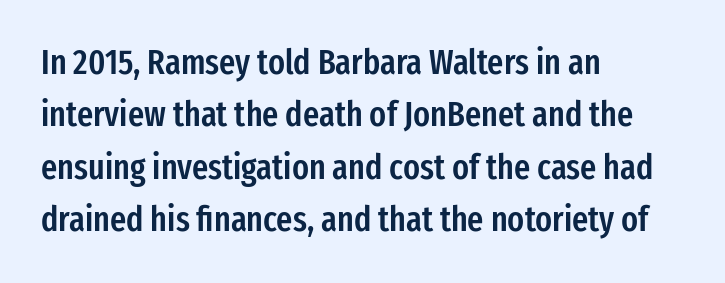
{"serif": "no", "italic": "no", "bold": "semi", "weight": "semibold", "width": "condensed", "stroke_contrast": "low", "x_height": "medium", "monospaced": "no", "underline": "no", "align": "left", "line_spacing": "normal", "line_spacing_ratio": 1.5, "letter_spacing": "normal", "letter_spacing_em": 0.0, "glyph_px": 35}
